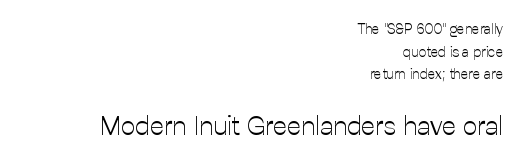
The image shows 26 px text type, upright; set right-aligned, normal line spacing (1.62x), normal letter spacing, not underlined; the second (bottom) block is 1.86x larger.
